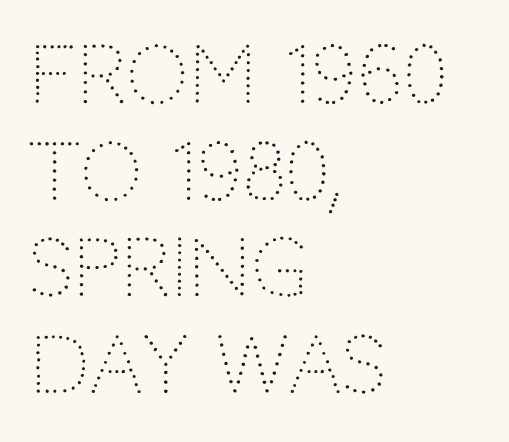
{"serif": "no", "italic": "no", "bold": "no", "weight": "light", "width": "normal", "stroke_contrast": "low", "x_height": "large", "monospaced": "no", "underline": "no", "align": "left", "line_spacing_ratio": 1.24, "letter_spacing": "normal", "letter_spacing_em": 0.0, "glyph_px": 78}
